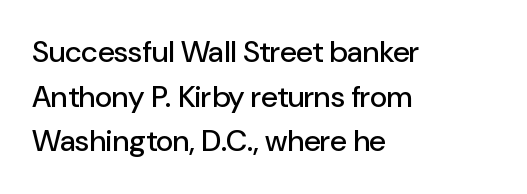
The image shows 30 px sans-serif type, upright; set left-aligned, normal line spacing (1.49x), normal letter spacing, not underlined; low stroke contrast and a medium x-height.
